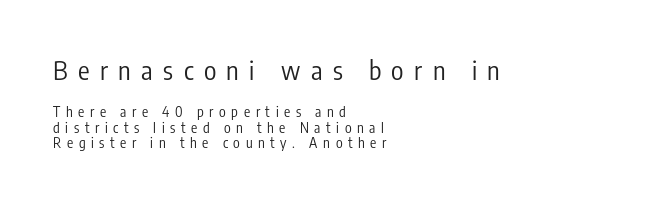
Q: Is the text bold? A: No.
Q: Is the text italic (slanted)? A: No, it is upright.
Q: Is the text underlined? A: No.
Q: How is the paragraph aligned? A: Left-aligned.
Q: Is the spacing between letters normal or unusually wide? A: Unusually wide.
Q: Is the spacing between lines tight, normal or loose? A: Tight.
Q: Which block of text is set in a larger size, the first (top) or the second (bottom)? A: The first (top) one.
